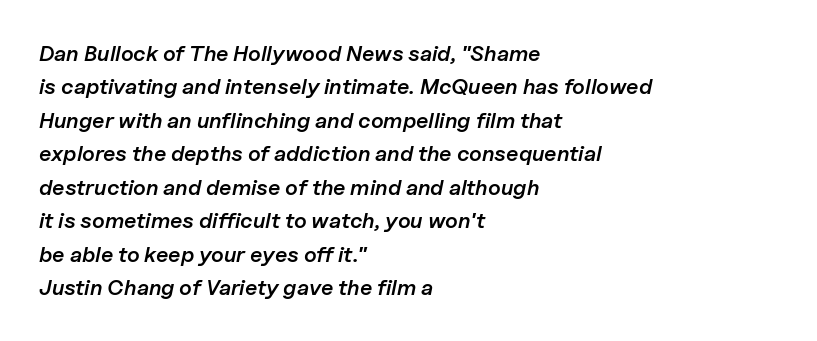
Honestly, there is no underline to notice here at all. Vertical spacing — default. The rendering keeps characters at their native spacing. Its strokes are somewhat broadened, the hallmark of semibold type. Yep, that's italic — everything's leaning. This sample is left-justified, so line endings fall wherever the words run out.
